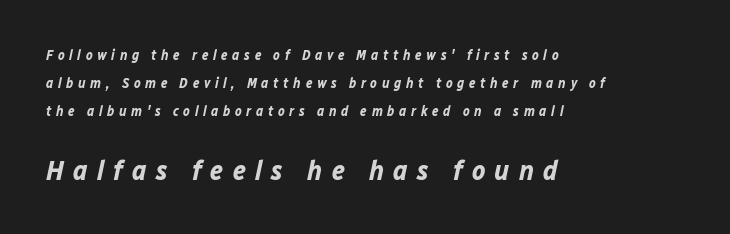
Widely set lines give the paragraph a tall, airy silhouette. What weight is shown? A full bold with thick strokes. This layout puts the modest block above and the oversized block below. The passage shown is not underscored anywhere. This sample uses an oblique cut, with every glyph tilted off the vertical.
